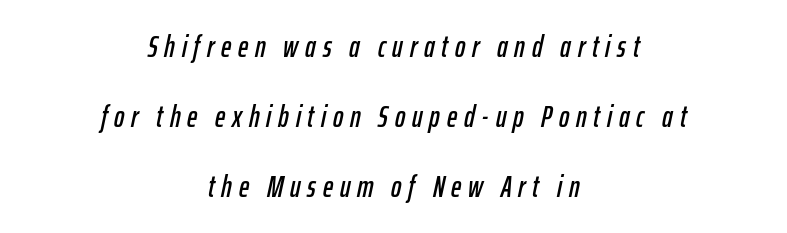
Q: Is the text italic (slanted)? A: Yes, it leans right by about 12 degrees.
Q: Is the text underlined? A: No.
Q: How is the paragraph aligned? A: Centered.
Q: Is the spacing between letters normal or unusually wide? A: Unusually wide.
Q: Is the spacing between lines tight, normal or loose? A: Loose.
Q: Width (condensed, normal, or wide)? A: Condensed.
Q: Stroke contrast? A: Low.
Q: x-height? A: Medium.
Q: Monospaced? A: No.
